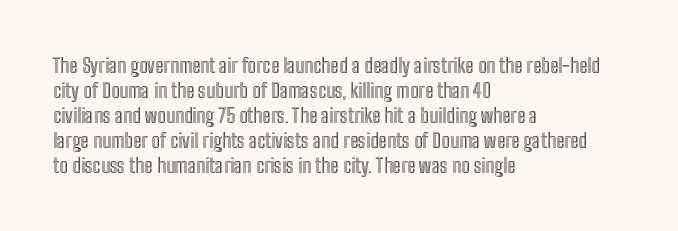
The image shows 20 px text type, upright; set left-aligned, normal line spacing (1.25x), normal letter spacing, not underlined.
